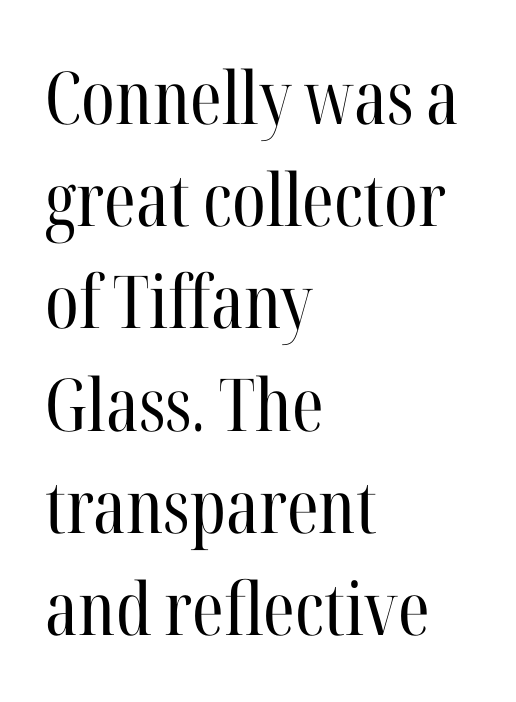
The image shows 73 px regular-weight, condensed serif type, upright; set left-aligned, normal line spacing (1.4x), normal letter spacing, not underlined; high stroke contrast and a medium x-height.
